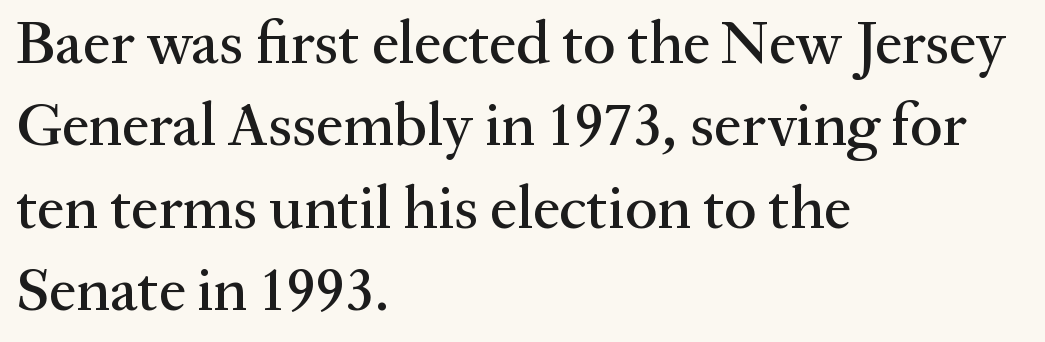
The image shows 61 px serif type, upright; set left-aligned, normal line spacing (1.35x), normal letter spacing, not underlined; medium stroke contrast and a medium x-height.
